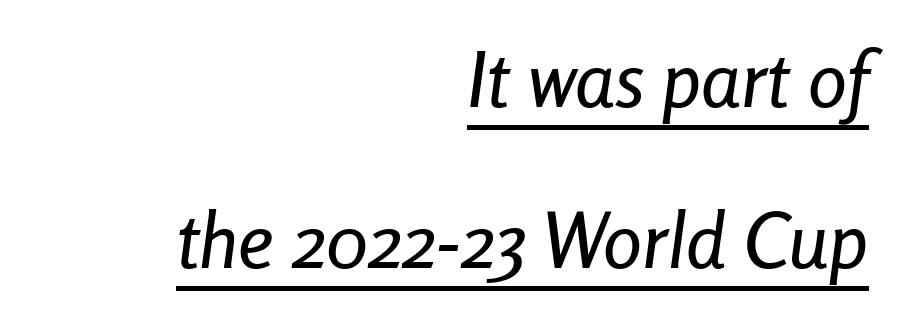
{"italic": "yes", "lean": "right", "slant_degrees": 8, "width": "condensed", "stroke_contrast": "low", "x_height": "medium", "monospaced": "no", "underline": "yes", "align": "right", "line_spacing": "loose", "line_spacing_ratio": 2.07, "letter_spacing": "normal", "letter_spacing_em": 0.0, "glyph_px": 78}
